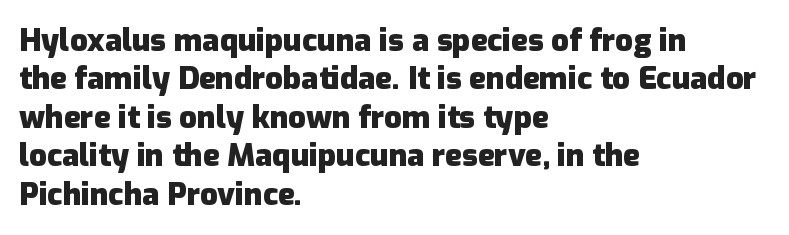
{"serif": "no", "italic": "no", "bold": "yes", "weight": "heavy", "width": "normal", "stroke_contrast": "low", "x_height": "medium", "monospaced": "no", "underline": "no", "align": "left", "line_spacing_ratio": 1.24, "letter_spacing": "normal", "letter_spacing_em": 0.0, "glyph_px": 31}
